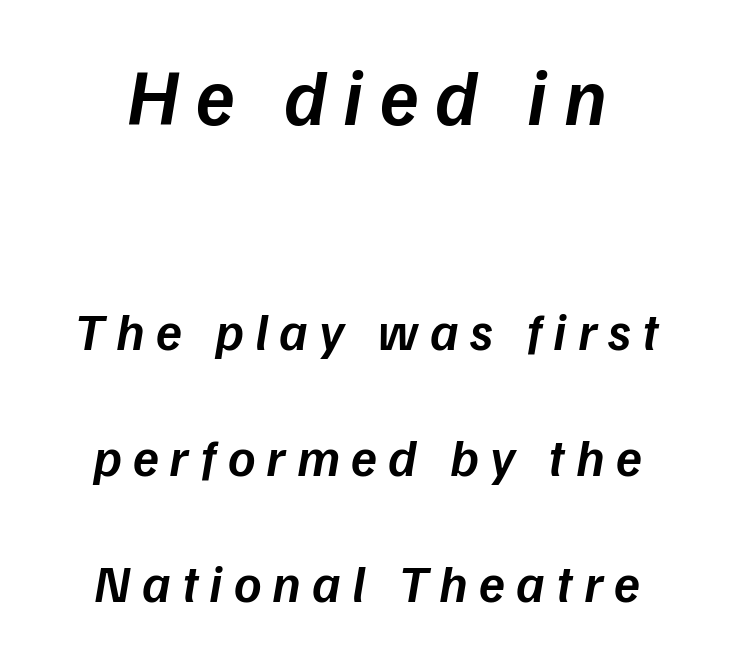
Varying glyph widths throughout — classic text-font behaviour. Airy leading. The rendering shrinks the type as you move from the upper chunk to the lower. Designer's note — italics engaged. The rendering positions every line midway between the sides.
